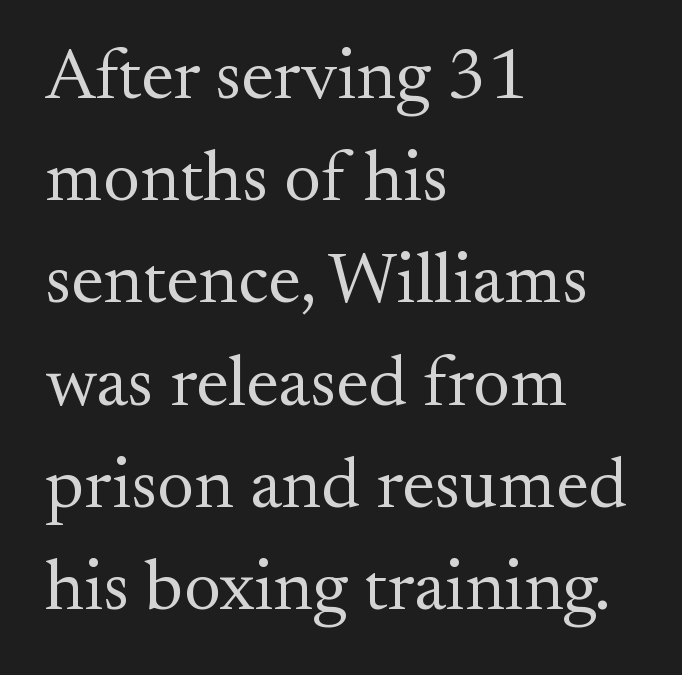
The image shows 72 px regular-weight serif type, upright; set left-aligned, normal line spacing (1.42x), normal letter spacing, not underlined; medium stroke contrast and a small x-height.
